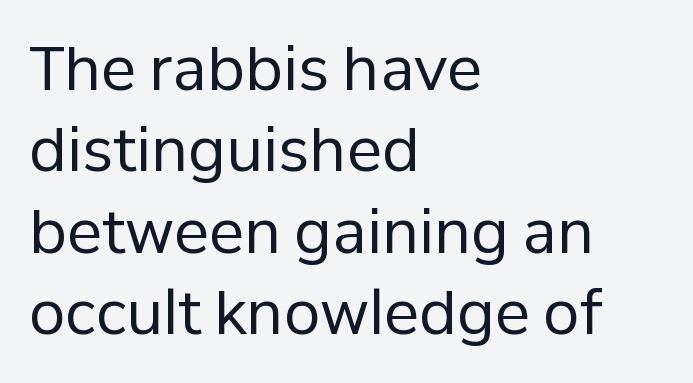
{"serif": "no", "italic": "no", "bold": "no", "weight": "regular", "width": "normal", "stroke_contrast": "low", "x_height": "medium", "monospaced": "no", "underline": "no", "align": "left", "line_spacing": "normal", "line_spacing_ratio": 1.38, "letter_spacing": "normal", "letter_spacing_em": 0.0, "glyph_px": 59}
